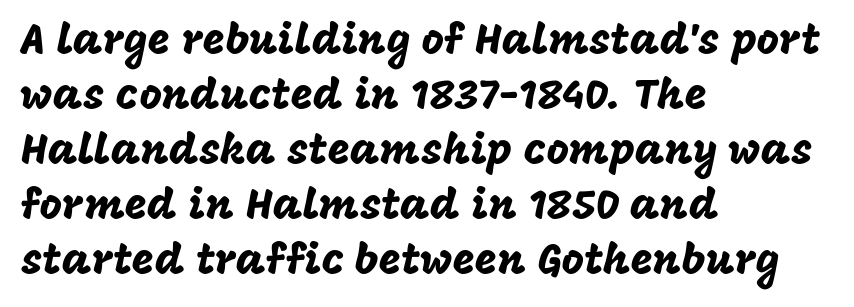
{"serif": "no", "width": "normal", "stroke_contrast": "low", "x_height": "large", "monospaced": "no", "underline": "no", "align": "left", "line_spacing": "normal", "line_spacing_ratio": 1.28, "letter_spacing": "normal", "letter_spacing_em": 0.0, "glyph_px": 43}
